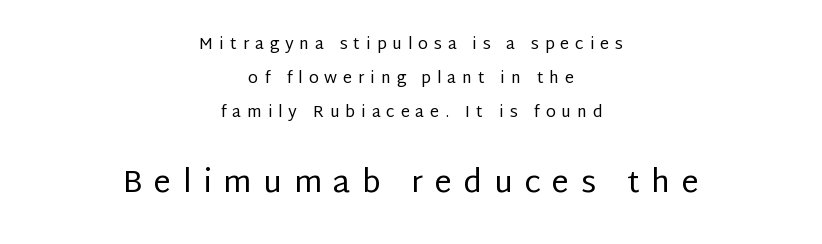
This rendering uses center alignment, leaving both contours irregular but symmetric. The block sitting lower on the canvas is the one with enlarged characters. Short note: letters widely spaced. Style check: upright. Letters have the restrained weight of plain body copy at most.
